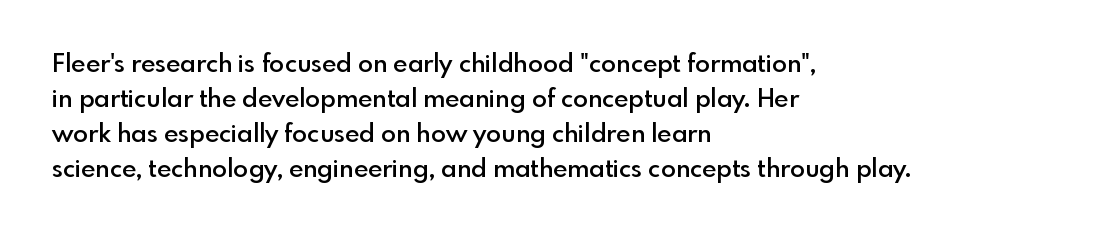
Q: Is the text bold? A: Semi-bold.
Q: Is the text italic (slanted)? A: No, it is upright.
Q: Is the text underlined? A: No.
Q: How is the paragraph aligned? A: Left-aligned.
Q: Is the spacing between letters normal or unusually wide? A: Normal.
Q: Is the spacing between lines tight, normal or loose? A: Normal.
